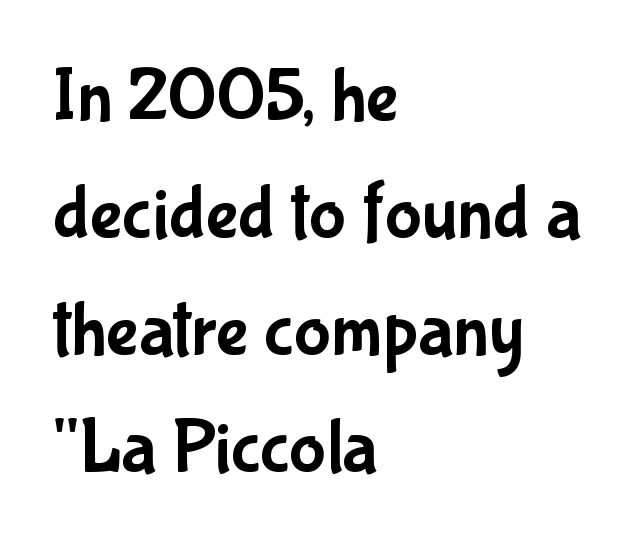
Q: Is the text italic (slanted)? A: No, it is upright.
Q: Is the typeface a serif or a sans-serif typeface? A: Sans-serif.
Q: Is the text underlined? A: No.
Q: How is the paragraph aligned? A: Left-aligned.
Q: Is the spacing between letters normal or unusually wide? A: Normal.
Q: Is the spacing between lines tight, normal or loose? A: Normal.
Q: Width (condensed, normal, or wide)? A: Condensed.
Q: Stroke contrast? A: Low.
Q: x-height? A: Medium.
Q: Monospaced? A: No.
